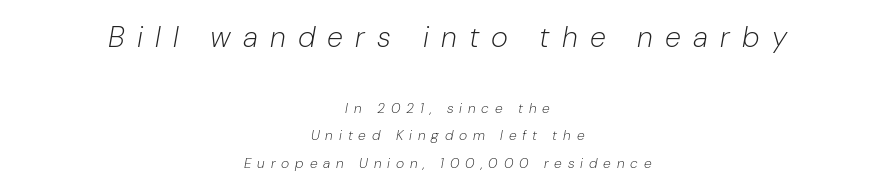
The image shows 29 px light type, italic (leaning right); set centered, loose line spacing (1.98x), unusually wide letter spacing (+0.42 em), not underlined; the first (top) block is 2.07x larger; low stroke contrast and a medium x-height.
